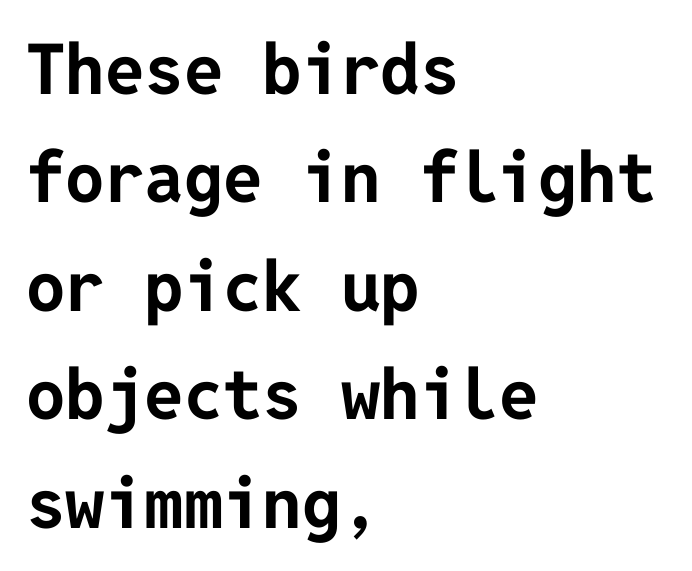
Every row of glyphs begins at an identical x-position on the left. What stands out about the letter spacing? Nothing — it is the standard amount. Honestly, there is no underline to notice here at all. The typesetting leans heavy: a genuine bold.
